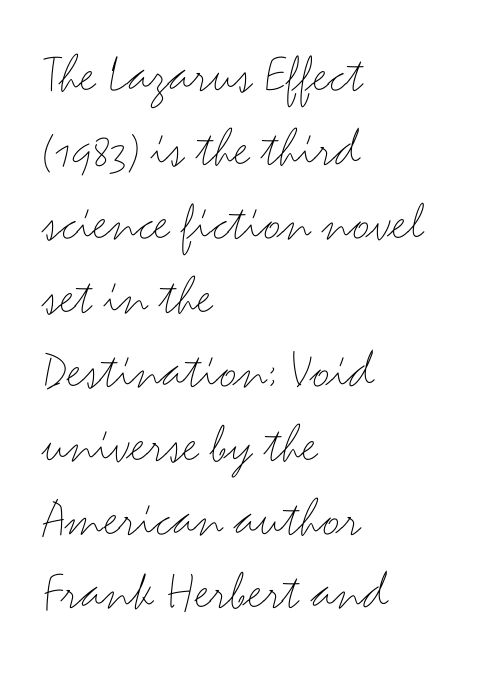
Q: Is the text bold? A: No.
Q: Is the text italic (slanted)? A: Yes.
Q: Is the typeface a serif or a sans-serif typeface? A: Sans-serif.
Q: Is the text underlined? A: No.
Q: How is the paragraph aligned? A: Left-aligned.
Q: Is the spacing between letters normal or unusually wide? A: Normal.
Q: Is the spacing between lines tight, normal or loose? A: Normal.
Q: Width (condensed, normal, or wide)? A: Wide.
Q: Stroke contrast? A: Medium.
Q: x-height? A: Small.
Q: Monospaced? A: No.
